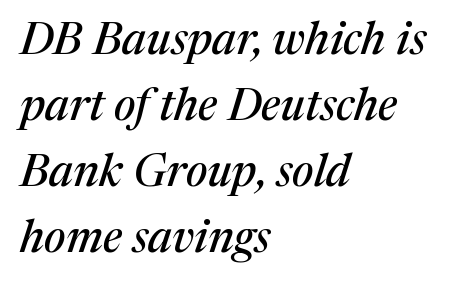
{"serif": "yes", "italic": "yes", "lean": "right", "slant_degrees": 17, "width": "normal", "stroke_contrast": "medium", "x_height": "medium", "monospaced": "no", "underline": "no", "align": "left", "line_spacing": "normal", "line_spacing_ratio": 1.47, "letter_spacing": "normal", "letter_spacing_em": 0.0, "glyph_px": 45}
